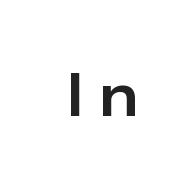
Q: Is the text bold? A: Yes.
Q: Is the text italic (slanted)? A: No, it is upright.
Q: Is the typeface a serif or a sans-serif typeface? A: Sans-serif.
Q: Is the text underlined? A: No.
Q: Is the spacing between letters normal or unusually wide? A: Unusually wide.
Q: Width (condensed, normal, or wide)? A: Wide.
Q: Stroke contrast? A: Low.
Q: x-height? A: Medium.
Q: Monospaced? A: No.
